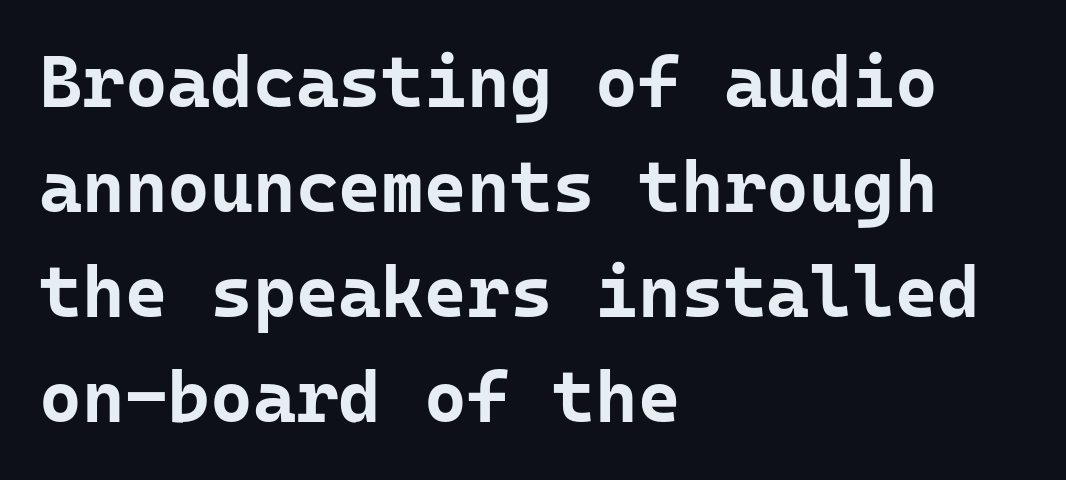
{"serif": "no", "italic": "no", "bold": "yes", "weight": "bold", "width": "normal", "stroke_contrast": "low", "x_height": "medium", "underline": "no", "align": "left", "line_spacing": "normal", "line_spacing_ratio": 1.44, "letter_spacing": "normal", "letter_spacing_em": 0.0, "glyph_px": 73}
